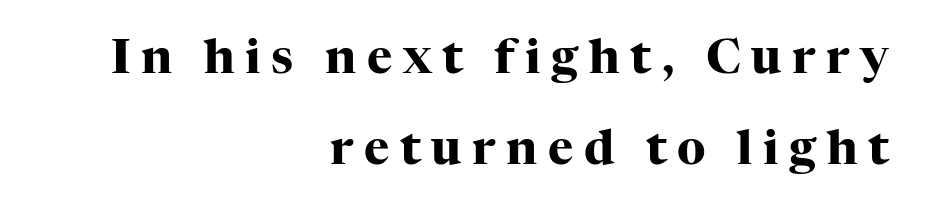
The image shows 48 px heavy serif type, upright; set right-aligned, line spacing 1.89x, unusually wide letter spacing (+0.22 em), not underlined; high stroke contrast and a medium x-height.
